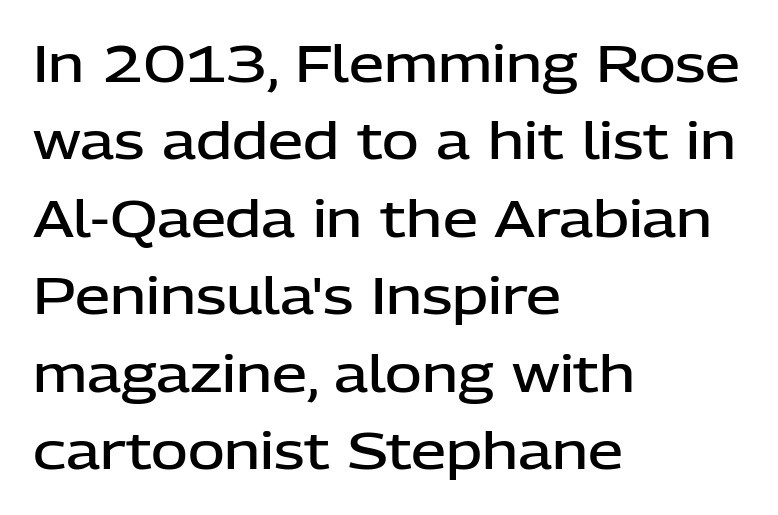
Just letters on the line, the space beneath them empty. You could not count columns in this text — the font is proportionally spaced. Each line starts at the same left margin while the right side varies. Examine the stroke ends and you'll find no serifs. Nobody touched the tracking dial on this one. Style check: upright.
